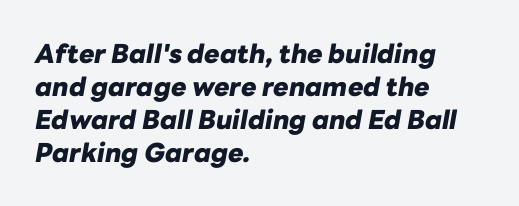
Q: Is the text bold? A: Yes.
Q: Is the text italic (slanted)? A: Yes, it leans right by about 10 degrees.
Q: Is the text underlined? A: No.
Q: How is the paragraph aligned? A: Left-aligned.
Q: Is the spacing between letters normal or unusually wide? A: Normal.
Q: Is the spacing between lines tight, normal or loose? A: Normal.
